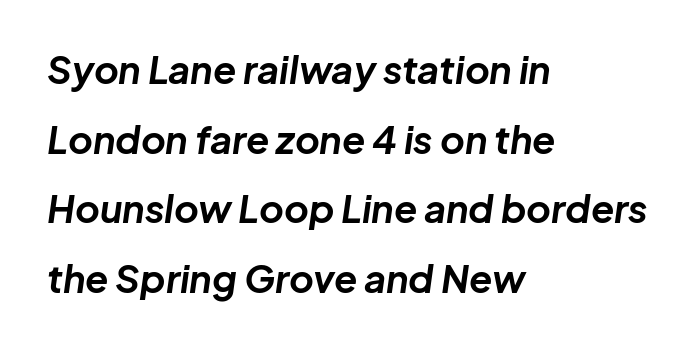
The image shows 38 px bold type, italic (leaning right); set left-aligned, line spacing 1.83x, normal letter spacing, not underlined; low stroke contrast and a medium x-height.
